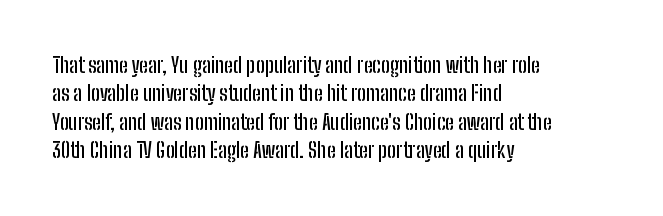
{"italic": "no", "underline": "no", "align": "left", "line_spacing": "normal", "line_spacing_ratio": 1.35, "letter_spacing": "normal", "letter_spacing_em": 0.0, "glyph_px": 21}
